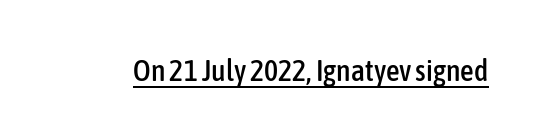
Q: Is the text italic (slanted)? A: No, it is upright.
Q: Is the typeface a serif or a sans-serif typeface? A: Sans-serif.
Q: Is the text underlined? A: Yes.
Q: Is the spacing between letters normal or unusually wide? A: Normal.
Q: Width (condensed, normal, or wide)? A: Condensed.
Q: Stroke contrast? A: Low.
Q: x-height? A: Medium.
Q: Monospaced? A: No.
